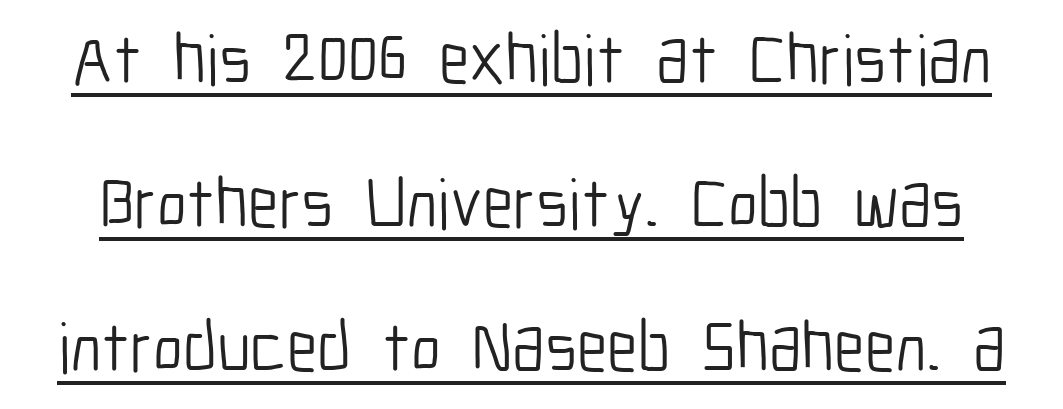
The image shows 70 px light, condensed sans-serif type, upright; set loose line spacing (2.06x), normal letter spacing, underlined; low stroke contrast and a medium x-height.
